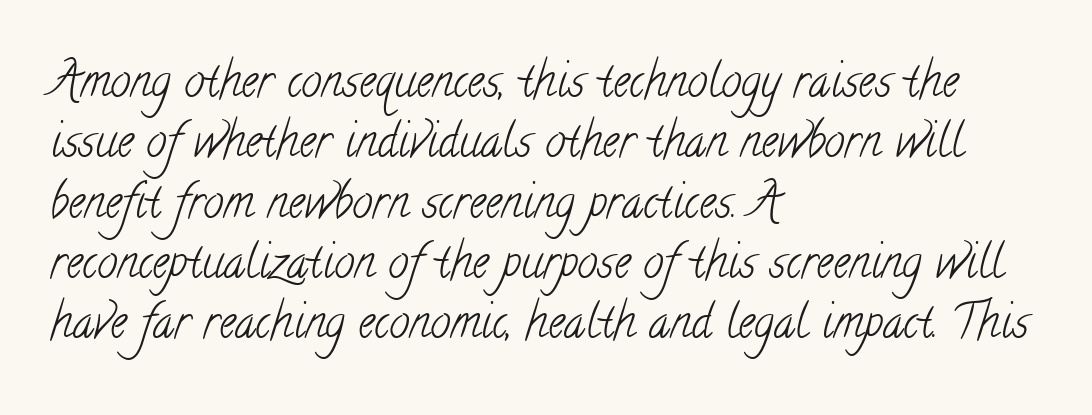
{"serif": "yes", "bold": "no", "weight": "light", "width": "condensed", "stroke_contrast": "low", "x_height": "small", "monospaced": "no", "underline": "no", "align": "left", "line_spacing": "normal", "line_spacing_ratio": 1.31, "letter_spacing": "normal", "letter_spacing_em": 0.0, "glyph_px": 46}
